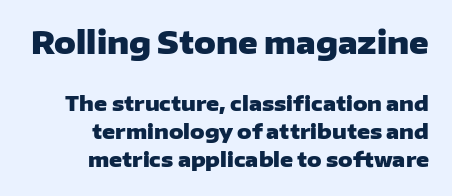
This sample has the flowing, uneven cadence of proportional lettering. Descender tails drop into unmarked territory. Is the block centered? No — it sits flush against the right margin. The rendering shrinks the type as you move from the upper chunk to the lower. Posture: upright roman. Leading matches the norm, producing a regular column.
